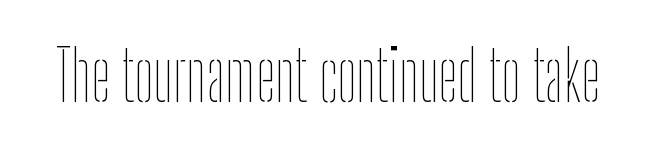
{"italic": "no", "bold": "no", "weight": "thin", "width": "condensed", "stroke_contrast": "low", "x_height": "medium", "monospaced": "no", "underline": "no", "letter_spacing": "normal", "letter_spacing_em": 0.0, "glyph_px": 69}
